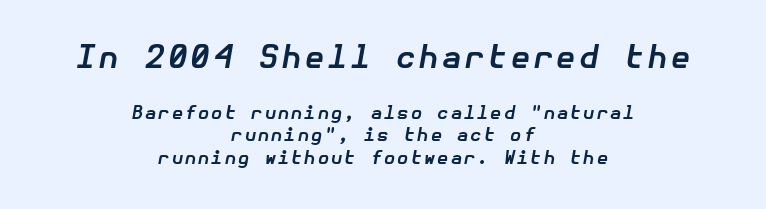
The image shows 31 px bold type, italic (leaning right); set centered, normal line spacing (1.25x), not underlined; the first (top) block is 1.72x larger; low stroke contrast and a medium x-height.
